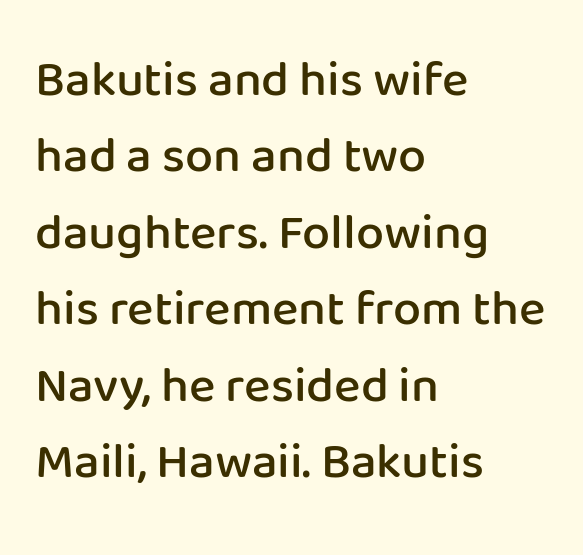
The image shows 50 px semibold sans-serif type, upright; set left-aligned, normal line spacing (1.53x), normal letter spacing, not underlined; low stroke contrast and a medium x-height.
